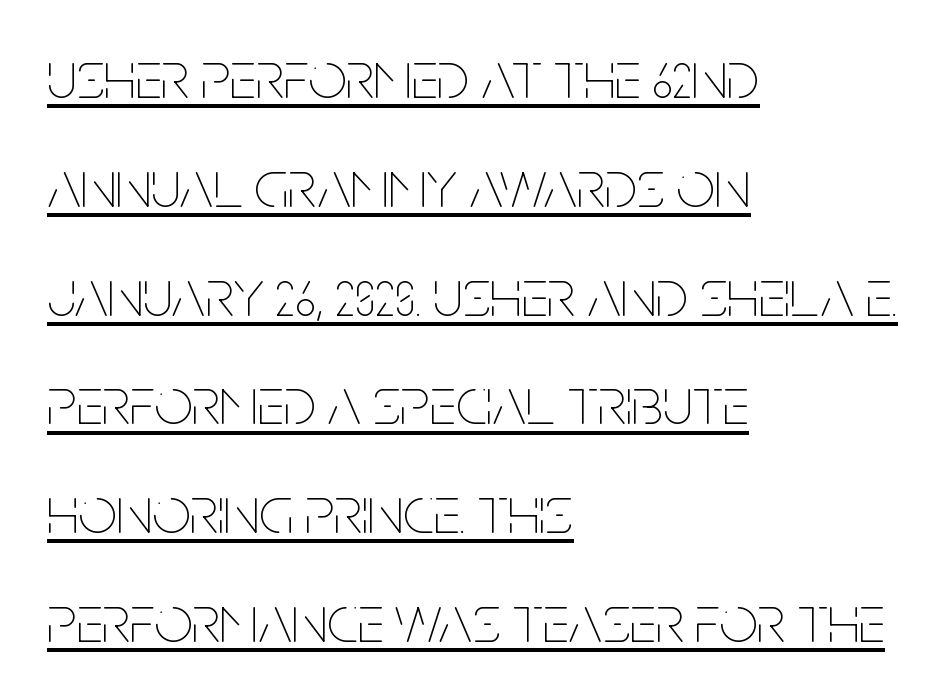
Q: Is the text bold? A: No.
Q: Is the text italic (slanted)? A: No, it is upright.
Q: Is the text underlined? A: Yes.
Q: How is the paragraph aligned? A: Left-aligned.
Q: Is the spacing between letters normal or unusually wide? A: Normal.
Q: Is the spacing between lines tight, normal or loose? A: Normal.
Q: Width (condensed, normal, or wide)? A: Condensed.
Q: Stroke contrast? A: Low.
Q: x-height? A: Large.
Q: Monospaced? A: No.
